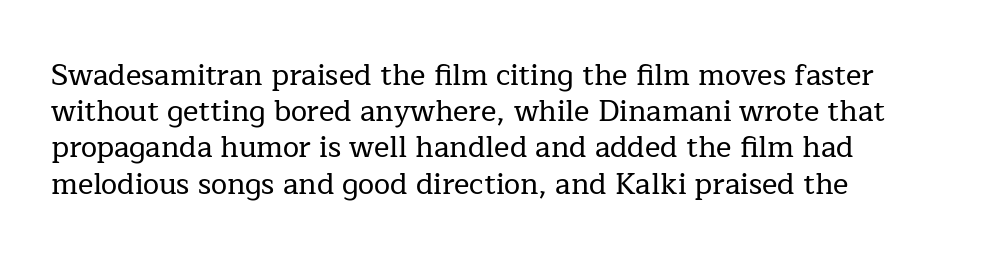
Q: Is the text italic (slanted)? A: No, it is upright.
Q: Is the typeface a serif or a sans-serif typeface? A: Serif.
Q: Is the text underlined? A: No.
Q: How is the paragraph aligned? A: Left-aligned.
Q: Is the spacing between letters normal or unusually wide? A: Normal.
Q: Is the spacing between lines tight, normal or loose? A: Normal.
Q: Width (condensed, normal, or wide)? A: Normal.
Q: Stroke contrast? A: Low.
Q: x-height? A: Medium.
Q: Monospaced? A: No.
